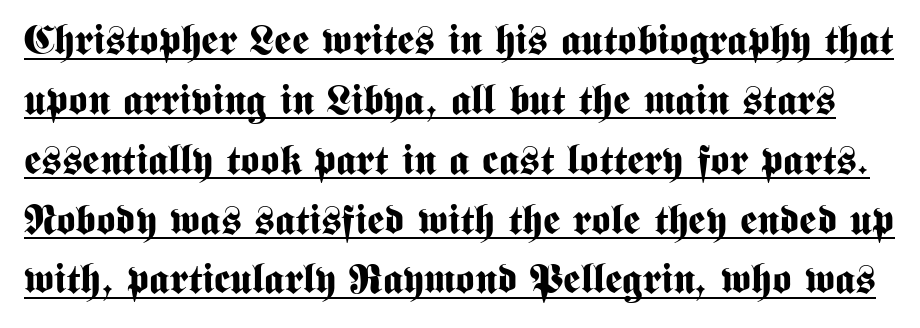
The image shows 41 px bold, condensed sans-serif type, upright; set normal line spacing (1.46x), normal letter spacing, underlined; medium stroke contrast and a medium x-height.
